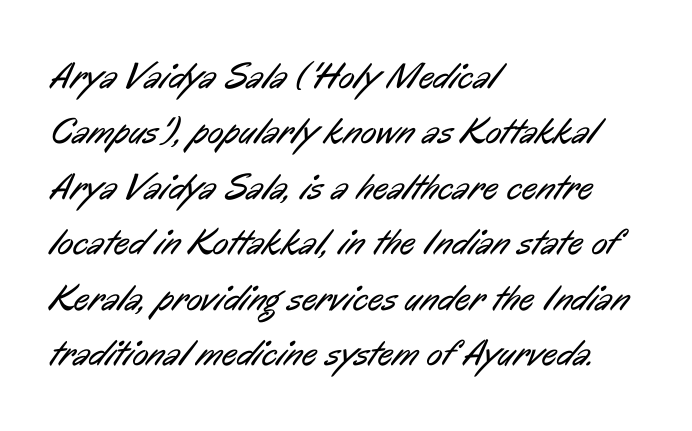
Q: Is the text bold? A: No.
Q: Is the typeface a serif or a sans-serif typeface? A: Sans-serif.
Q: Is the text underlined? A: No.
Q: How is the paragraph aligned? A: Left-aligned.
Q: Is the spacing between letters normal or unusually wide? A: Normal.
Q: Is the spacing between lines tight, normal or loose? A: Normal.
Q: Width (condensed, normal, or wide)? A: Condensed.
Q: Stroke contrast? A: Low.
Q: x-height? A: Medium.
Q: Monospaced? A: No.
